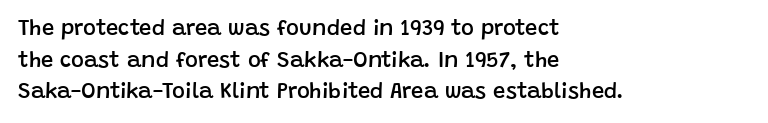
The image shows 22 px text type, upright; set left-aligned, normal line spacing (1.44x), normal letter spacing, not underlined.
